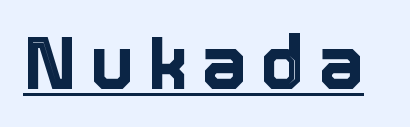
Is this a fixed-width face? No — the glyphs have proportional, varying widths. A baseline rule has been typeset under these characters. Nope, not italic — everything's standing straight.
